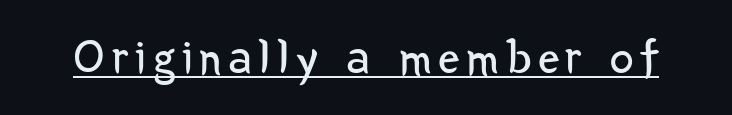
{"serif": "no", "italic": "no", "bold": "no", "weight": "regular", "width": "condensed", "stroke_contrast": "low", "x_height": "medium", "monospaced": "no", "underline": "yes", "glyph_px": 48}
